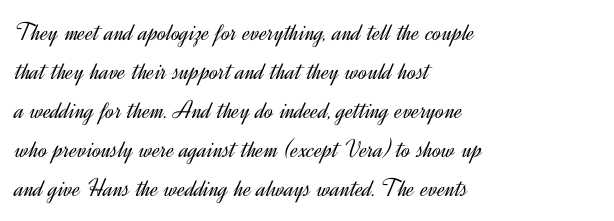
{"bold": "no", "underline": "no", "align": "left", "line_spacing": "normal", "line_spacing_ratio": 1.5, "letter_spacing": "normal", "letter_spacing_em": 0.0, "glyph_px": 26}
